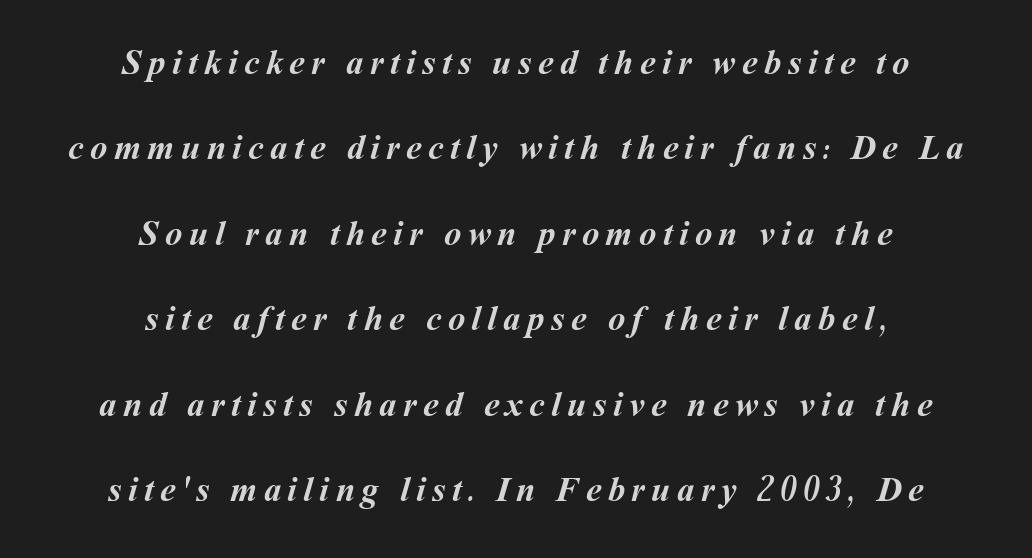
The passage shown is not underscored anywhere. Summary of weight: heavy, a full bold. Character widths vary here, with narrow letters taking less room than wide ones. Where is the straight margin? There isn't one; the lines are centered.
